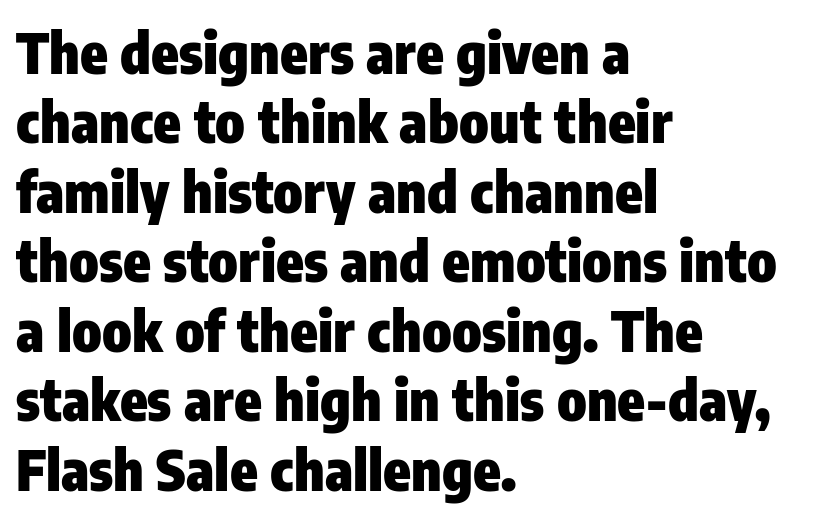
Q: Is the text bold? A: Yes.
Q: Is the text italic (slanted)? A: No, it is upright.
Q: Is the typeface a serif or a sans-serif typeface? A: Sans-serif.
Q: Is the text underlined? A: No.
Q: How is the paragraph aligned? A: Left-aligned.
Q: Is the spacing between letters normal or unusually wide? A: Normal.
Q: Width (condensed, normal, or wide)? A: Condensed.
Q: Stroke contrast? A: Low.
Q: x-height? A: Medium.
Q: Monospaced? A: No.
